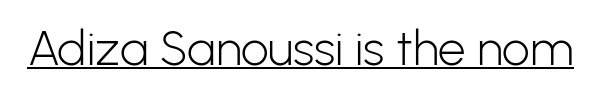
Q: Is the text bold? A: No.
Q: Is the text italic (slanted)? A: No, it is upright.
Q: Is the typeface a serif or a sans-serif typeface? A: Sans-serif.
Q: Is the text underlined? A: Yes.
Q: Is the spacing between letters normal or unusually wide? A: Normal.
Q: Width (condensed, normal, or wide)? A: Normal.
Q: Stroke contrast? A: Low.
Q: x-height? A: Medium.
Q: Monospaced? A: No.
